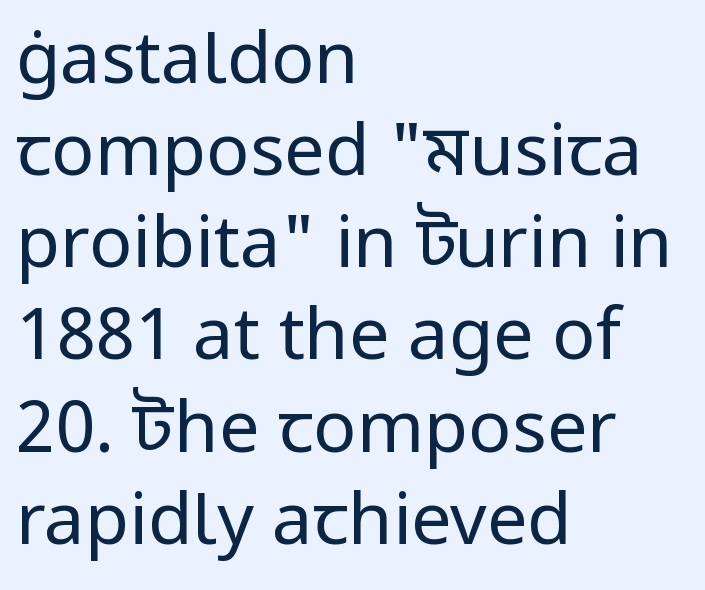
{"serif": "no", "italic": "no", "bold": "no", "weight": "regular", "width": "normal", "stroke_contrast": "low", "x_height": "medium", "monospaced": "no", "underline": "no", "align": "left", "line_spacing": "normal", "line_spacing_ratio": 1.28, "letter_spacing": "normal", "letter_spacing_em": 0.0, "glyph_px": 72}
